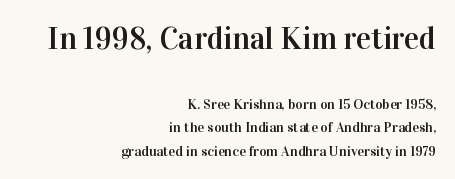
Q: Is the text italic (slanted)? A: No, it is upright.
Q: Is the typeface a serif or a sans-serif typeface? A: Serif.
Q: Is the text underlined? A: No.
Q: How is the paragraph aligned? A: Right-aligned.
Q: Is the spacing between letters normal or unusually wide? A: Normal.
Q: Is the spacing between lines tight, normal or loose? A: Normal.
Q: Which block of text is set in a larger size, the first (top) or the second (bottom)? A: The first (top) one.
Q: Width (condensed, normal, or wide)? A: Normal.
Q: Stroke contrast? A: High.
Q: x-height? A: Medium.
Q: Monospaced? A: No.
